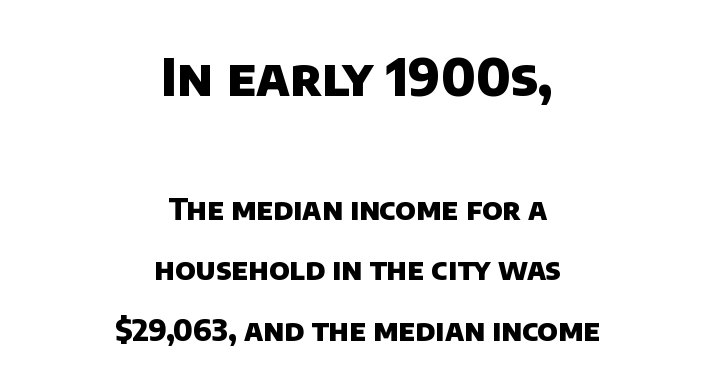
This rendering uses center alignment, leaving both contours irregular but symmetric. In terms of leading, this rendering errs on the spacious side. The passage shown is typed in a proportional face where columns would drift. Heft: maximum for text — a bold. Standard letterfit; no display-style spreading of the glyphs.
